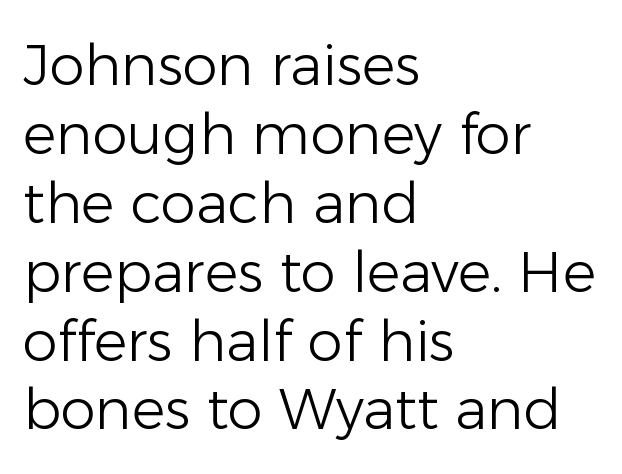
Students, note that the glyphs here touch the page at normal intervals. Each stroke keeps to a modest, everyday thickness or less. Character widths vary here, with narrow letters taking less room than wide ones. Unlike italic type, these characters show no tilt at all.
